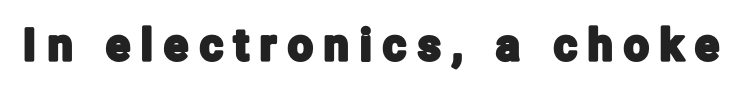
Q: Is the text italic (slanted)? A: No, it is upright.
Q: Is the typeface a serif or a sans-serif typeface? A: Sans-serif.
Q: Is the text underlined? A: No.
Q: Is the spacing between letters normal or unusually wide? A: Unusually wide.
Q: Width (condensed, normal, or wide)? A: Condensed.
Q: Stroke contrast? A: Low.
Q: x-height? A: Medium.
Q: Monospaced? A: No.
